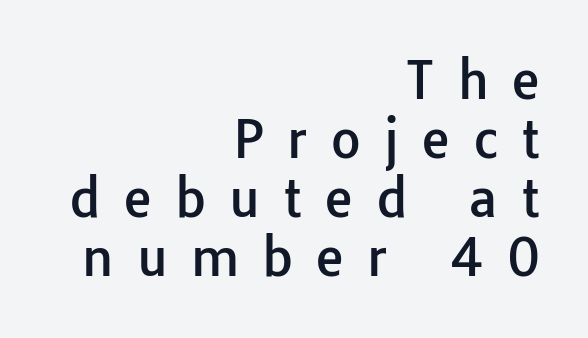
The image shows 51 px sans-serif type, upright; set right-aligned, line spacing 1.16x, unusually wide letter spacing (+0.46 em), not underlined; low stroke contrast and a medium x-height.
